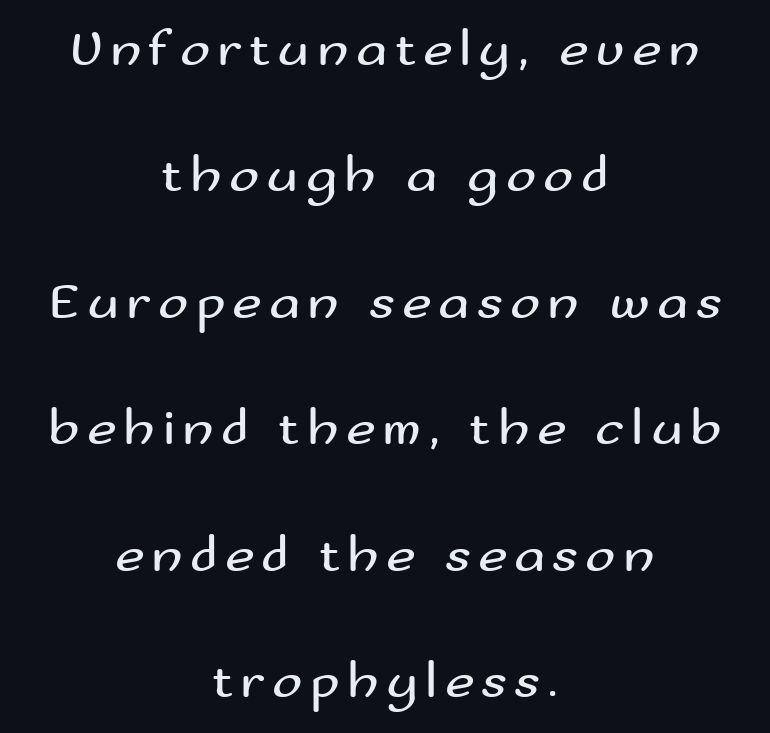
Words float on clear page, feet unadorned. Baseline-to-baseline distance is far greater than the letter height. Serif or sans? Sans — the stroke terminals are bare. The axis of the letterforms is exactly vertical. The lines are quadded center. Varying glyph widths throughout — classic text-font behaviour.
